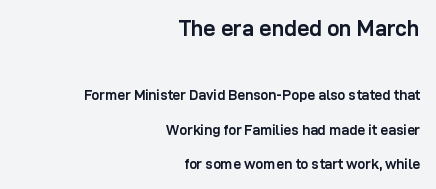
Q: Is the text bold? A: Yes.
Q: Is the text italic (slanted)? A: No, it is upright.
Q: Is the text underlined? A: No.
Q: How is the paragraph aligned? A: Right-aligned.
Q: Is the spacing between letters normal or unusually wide? A: Normal.
Q: Is the spacing between lines tight, normal or loose? A: Loose.
Q: Which block of text is set in a larger size, the first (top) or the second (bottom)? A: The first (top) one.
